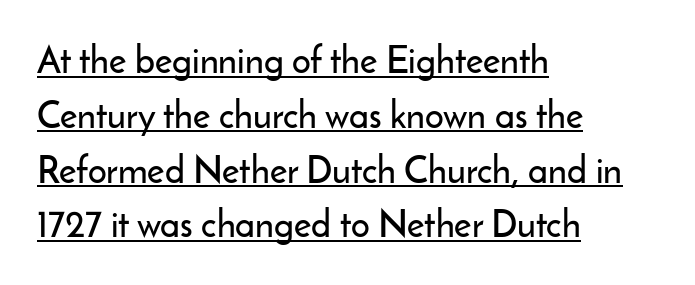
Quick note: underline on. Between one letter and the next there's only the usual sliver of space. This sample is left-justified, so line endings fall wherever the words run out. Do the characters align in a grid? No, the font is proportional. You can tell it's not italic because the verticals are truly vertical. Does the leading feel generous? No, just average.
